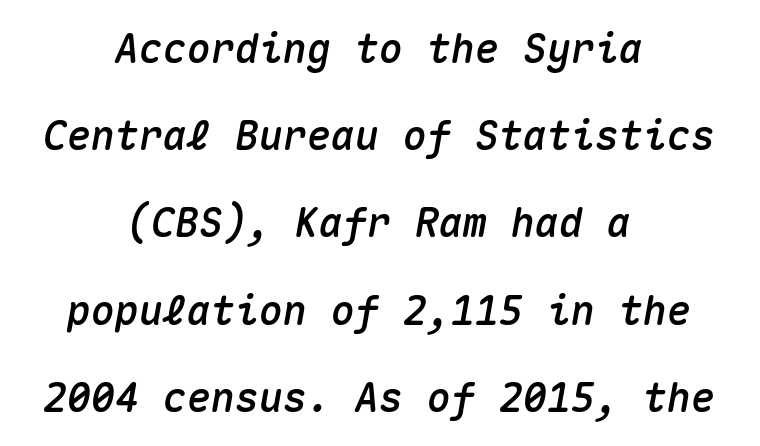
Q: Is the text italic (slanted)? A: Yes, it leans right by about 10 degrees.
Q: Is the text underlined? A: No.
Q: How is the paragraph aligned? A: Centered.
Q: Is the spacing between letters normal or unusually wide? A: Normal.
Q: Is the spacing between lines tight, normal or loose? A: Loose.
Q: Width (condensed, normal, or wide)? A: Normal.
Q: Stroke contrast? A: Medium.
Q: x-height? A: Medium.
Q: Monospaced? A: Yes.
